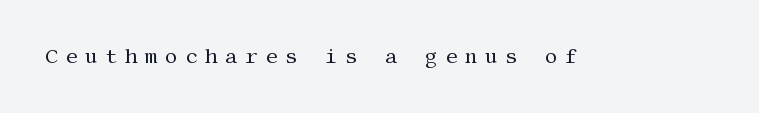
Is the type heavy? It reads as light-to-regular instead. The baseline area is clear. This rendering widens character spacing well past its baseline value. Tall strokes in this sample are plumb rather than angled.
